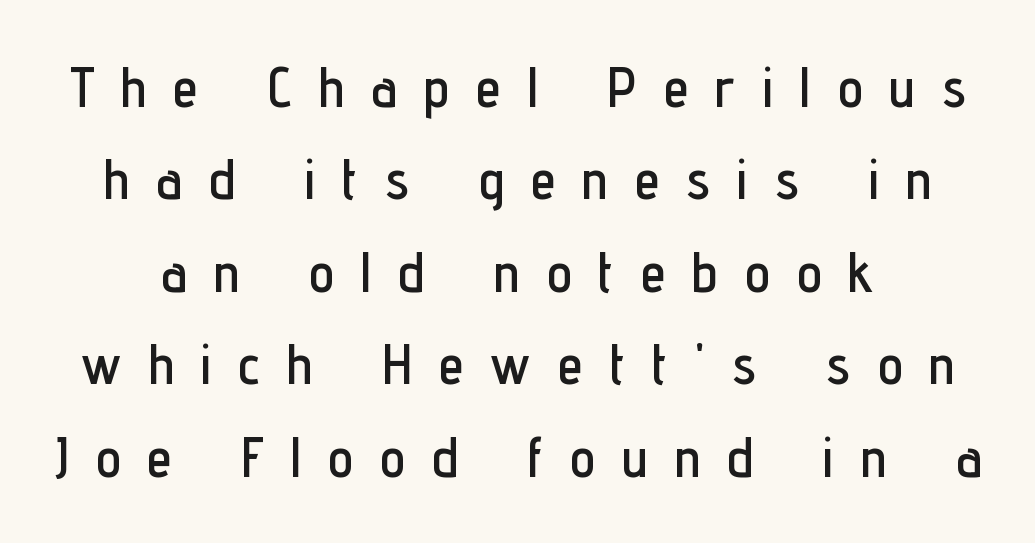
The image shows 56 px condensed sans-serif type, upright; set centered, normal line spacing (1.65x), unusually wide letter spacing (+0.49 em), not underlined; low stroke contrast and a medium x-height.
